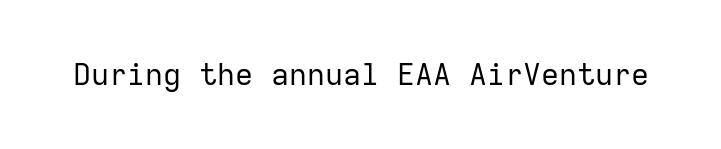
The image shows 30 px regular-weight sans-serif type, upright, monospaced; set normal letter spacing, not underlined; low stroke contrast and a medium x-height.
